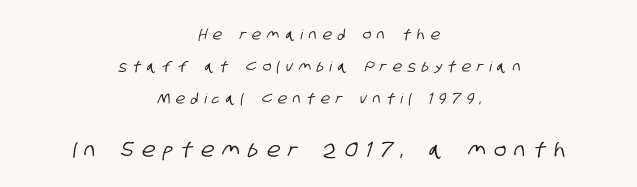
Q: Is the text underlined? A: No.
Q: How is the paragraph aligned? A: Centered.
Q: Is the spacing between letters normal or unusually wide? A: Unusually wide.
Q: Is the spacing between lines tight, normal or loose? A: Loose.
Q: Which block of text is set in a larger size, the first (top) or the second (bottom)? A: The second (bottom) one.
